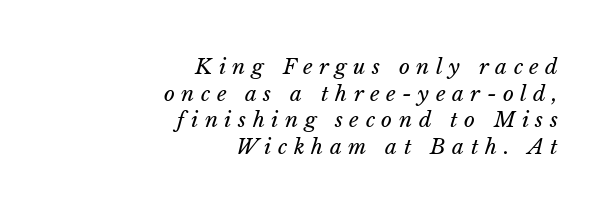
Is this a heavy cut? Hardly; it is regular or lighter. The line-height multiplier appears to be the usual default. These lines have a slow, spaced-out rhythm from letter to letter. Leftover space on each line is placed entirely before the opening word. No word sits above an underline. Slanted lettering throughout.
